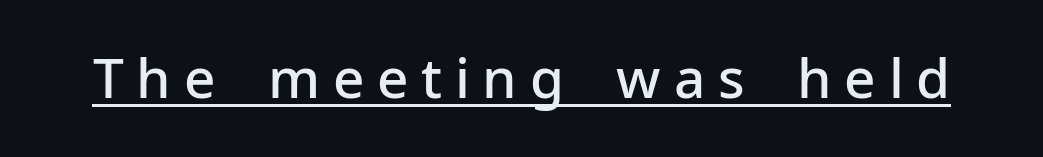
The image shows 55 px semibold sans-serif type, upright; set unusually wide letter spacing (+0.23 em), underlined; low stroke contrast and a medium x-height.
